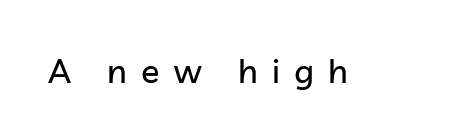
It's the straight-up-and-down kind of type. Plain, unruled lines of type. Letterform terminals end flat and unadorned throughout the passage. Here the glyphs are tracked loosely, breaking word shapes into spaced letters. Here the designer chose a conventional face with non-uniform glyph widths.
